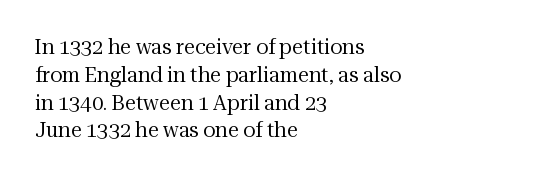
Q: Is the text bold? A: No.
Q: Is the text italic (slanted)? A: No, it is upright.
Q: Is the text underlined? A: No.
Q: How is the paragraph aligned? A: Left-aligned.
Q: Is the spacing between letters normal or unusually wide? A: Normal.
Q: Is the spacing between lines tight, normal or loose? A: Normal.
